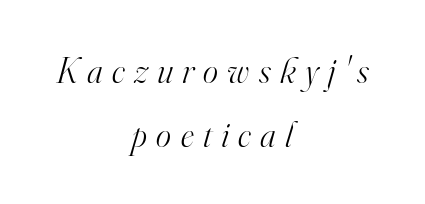
Characters follow at a spacing far wider than the type designer built in. This sample is center-justified, so both line endings float freely. Just letters on the line, the space beneath them empty. This reads as an unemphasized weight, regular at the heaviest.
